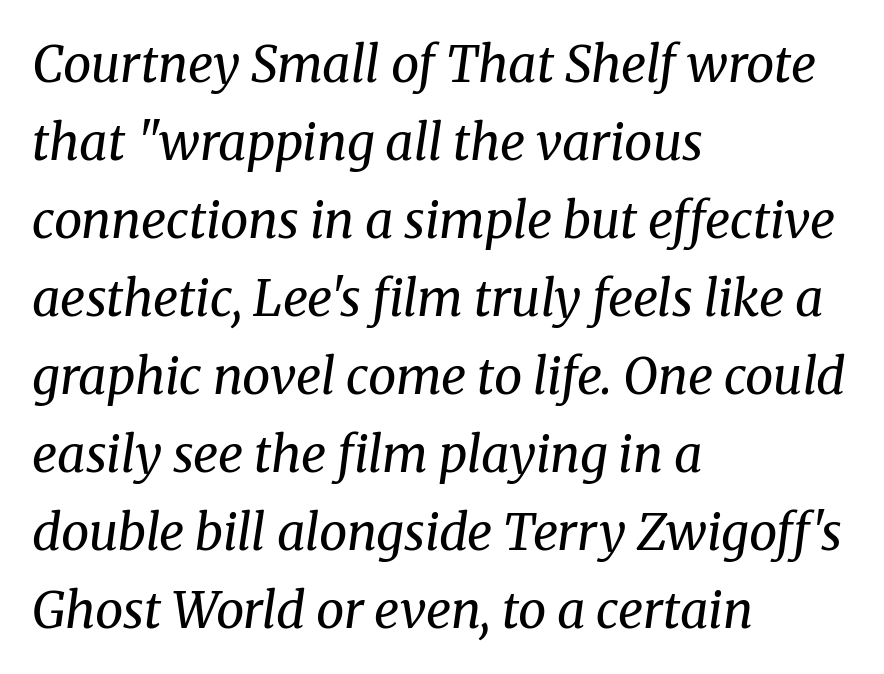
Q: Is the text bold? A: No.
Q: Is the text italic (slanted)? A: Yes, it leans right by about 8 degrees.
Q: Is the typeface a serif or a sans-serif typeface? A: Serif.
Q: Is the text underlined? A: No.
Q: How is the paragraph aligned? A: Left-aligned.
Q: Is the spacing between letters normal or unusually wide? A: Normal.
Q: Is the spacing between lines tight, normal or loose? A: Normal.
Q: Width (condensed, normal, or wide)? A: Normal.
Q: Stroke contrast? A: Medium.
Q: x-height? A: Medium.
Q: Monospaced? A: No.
